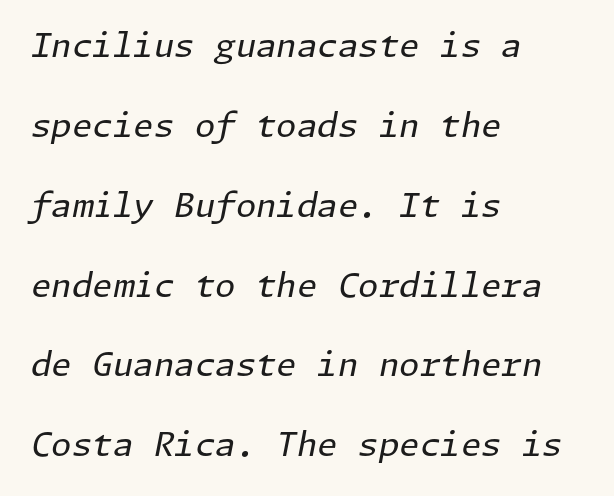
The image shows 33 px regular-weight type, italic (leaning right); set left-aligned, loose line spacing (2.42x), normal letter spacing, not underlined; low stroke contrast and a medium x-height.
